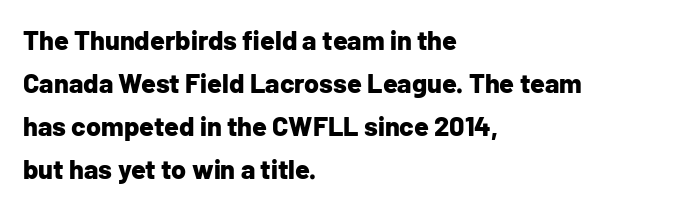
Q: Is the text bold? A: Yes.
Q: Is the text italic (slanted)? A: No, it is upright.
Q: Is the text underlined? A: No.
Q: How is the paragraph aligned? A: Left-aligned.
Q: Is the spacing between letters normal or unusually wide? A: Normal.
Q: Is the spacing between lines tight, normal or loose? A: Normal.
